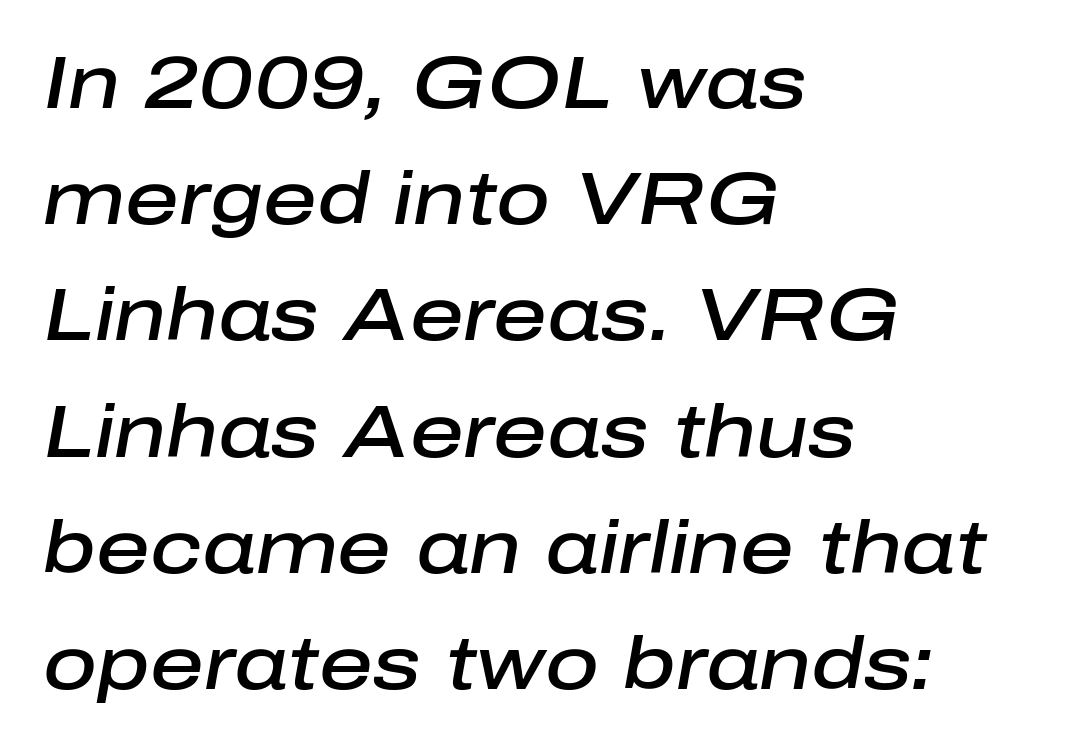
Q: Is the text bold? A: Semi-bold.
Q: Is the text italic (slanted)? A: Yes, it leans right by about 10 degrees.
Q: Is the text underlined? A: No.
Q: How is the paragraph aligned? A: Left-aligned.
Q: Is the spacing between letters normal or unusually wide? A: Normal.
Q: Is the spacing between lines tight, normal or loose? A: Normal.
Q: Width (condensed, normal, or wide)? A: Normal.
Q: Stroke contrast? A: Low.
Q: x-height? A: Medium.
Q: Monospaced? A: No.
